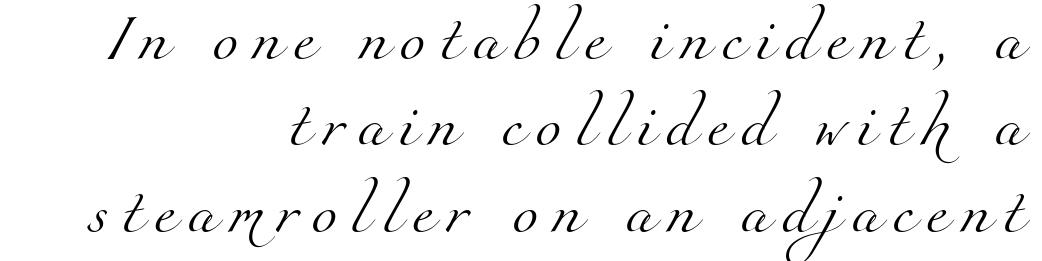
{"serif": "yes", "bold": "no", "weight": "light", "width": "normal", "stroke_contrast": "medium", "x_height": "small", "monospaced": "no", "underline": "no", "align": "right", "line_spacing_ratio": 1.84, "letter_spacing": "wide", "letter_spacing_em": 0.26, "glyph_px": 47}
